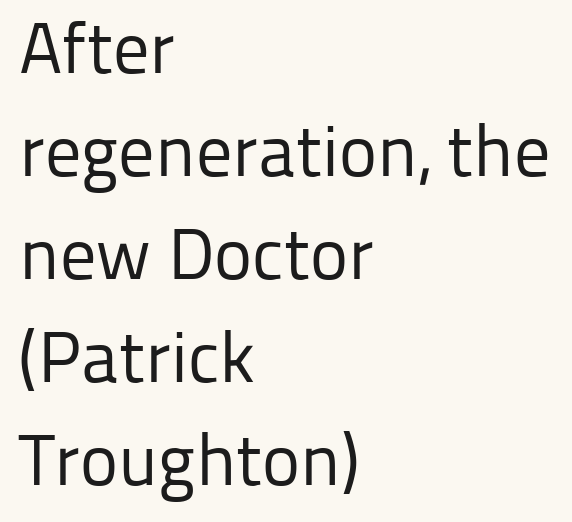
The face used here is proportionally spaced, like ordinary book or web type. The font's upright variant was chosen for this text. Left-aligned paragraph, ragged on the right. This block has exactly the height ordinary leading produces. Words float on clear page, feet unadorned.
